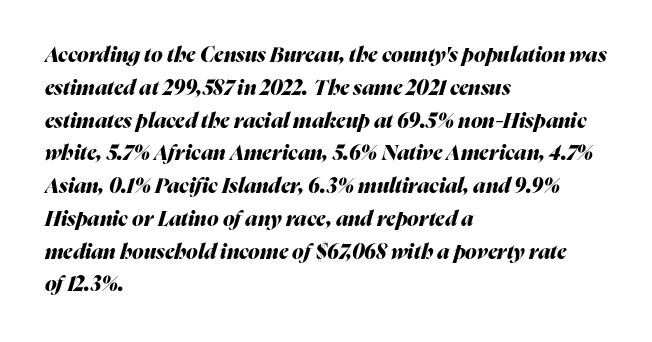
{"italic": "yes", "lean": "right", "slant_degrees": 16, "bold": "yes", "underline": "no", "align": "left", "line_spacing": "normal", "line_spacing_ratio": 1.56, "letter_spacing": "normal", "letter_spacing_em": 0.0, "glyph_px": 21}
